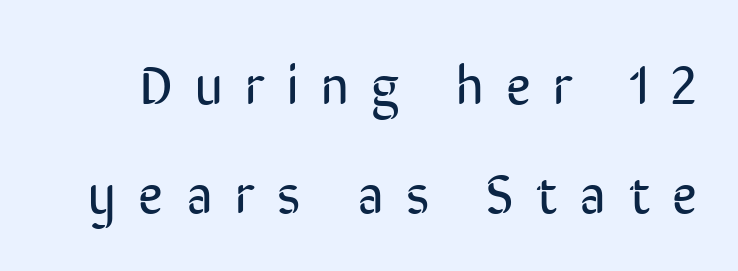
The image shows 54 px regular-weight, condensed sans-serif type, upright; set loose line spacing (2.02x), unusually wide letter spacing (+0.42 em), not underlined; low stroke contrast and a medium x-height.
